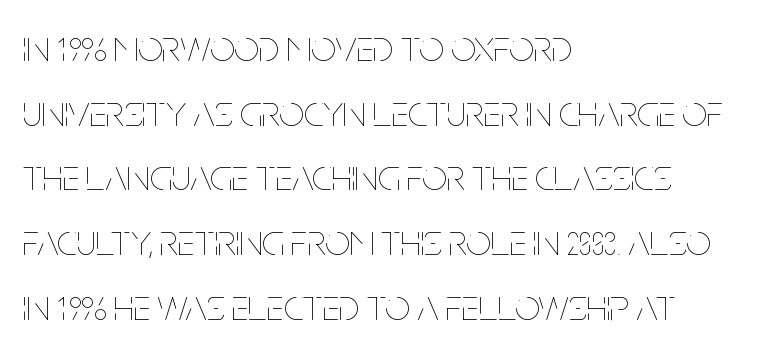
If you drew a line through each stem, it would be perfectly vertical. Students, note that the glyphs here touch the page at normal intervals. Is this a fixed-width face? No — the glyphs have proportional, varying widths. The text block is weighted toward the left margin, trailing off unevenly rightward. The string is rendered with underlining switched off. Vertical spacing — default.
